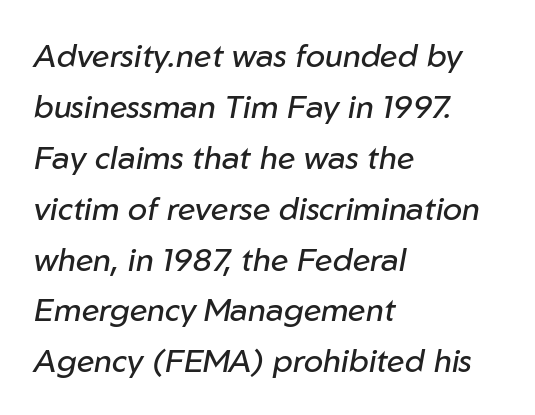
A normal amount of white space separates one row of letters from the next. Quick note: underline off. Spacing verdict: proportional, widths tailored to each character. Does the lettering tilt? It does — this is italic. Every row of glyphs begins at an identical x-position on the left. Stems and bowls with no extra thickness — not bold.
